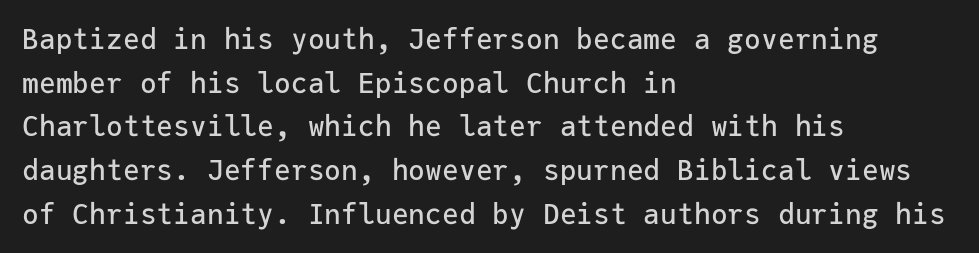
The image shows 28 px sans-serif type, upright, monospaced; set left-aligned, normal line spacing (1.56x), normal letter spacing, not underlined; low stroke contrast and a medium x-height.
